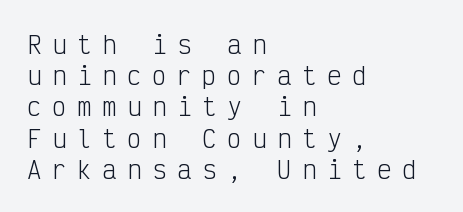
Q: Is the text bold? A: No.
Q: Is the text italic (slanted)? A: No, it is upright.
Q: Is the text underlined? A: No.
Q: How is the paragraph aligned? A: Left-aligned.
Q: Is the spacing between letters normal or unusually wide? A: Unusually wide.
Q: Is the spacing between lines tight, normal or loose? A: Normal.
